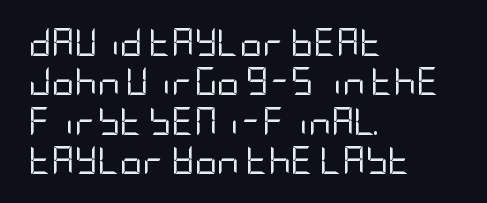
The image shows 28 px regular-weight, condensed sans-serif type, upright; set left-aligned, normal line spacing (1.41x), normal letter spacing, not underlined; low stroke contrast and a large x-height.
